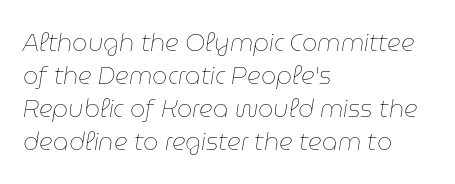
Q: Is the text bold? A: No.
Q: Is the text italic (slanted)? A: Yes, it leans right by about 9 degrees.
Q: Is the text underlined? A: No.
Q: How is the paragraph aligned? A: Left-aligned.
Q: Is the spacing between letters normal or unusually wide? A: Normal.
Q: Is the spacing between lines tight, normal or loose? A: Normal.
